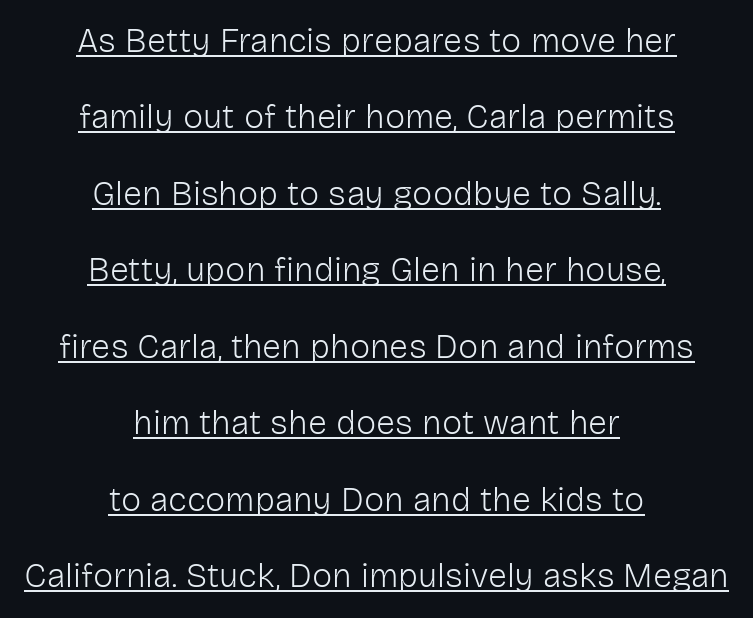
The image shows 34 px light sans-serif type, upright; set centered, loose line spacing (2.25x), normal letter spacing, underlined; low stroke contrast and a medium x-height.
